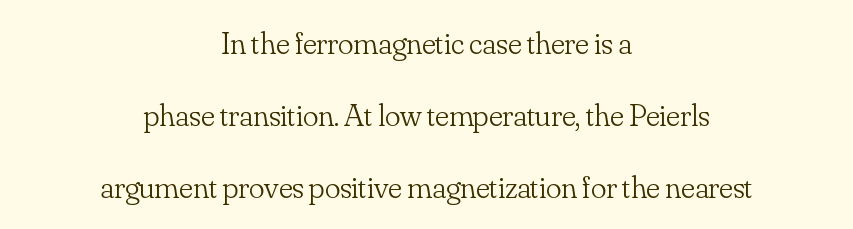
The image shows 32 px light serif type, upright; set centered, loose line spacing (2.25x), normal letter spacing, not underlined; low stroke contrast and a small x-height.
